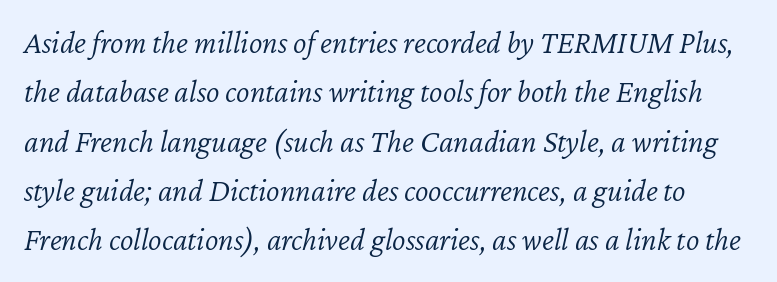
{"italic": "yes", "lean": "right", "slant_degrees": 12, "bold": "no", "weight": "light", "width": "normal", "stroke_contrast": "low", "x_height": "medium", "monospaced": "no", "underline": "no", "line_spacing": "normal", "line_spacing_ratio": 1.54, "letter_spacing": "normal", "letter_spacing_em": 0.0, "glyph_px": 32}
